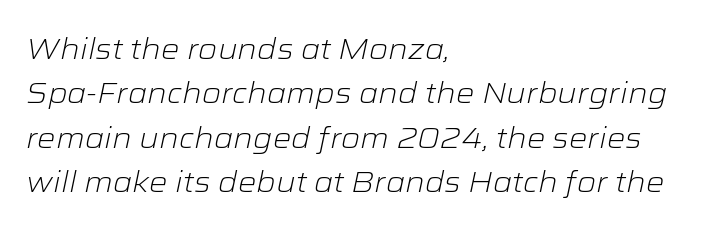
The image shows 29 px light, wide type, italic (leaning right); set left-aligned, normal line spacing (1.53x), normal letter spacing, not underlined; low stroke contrast and a medium x-height.
